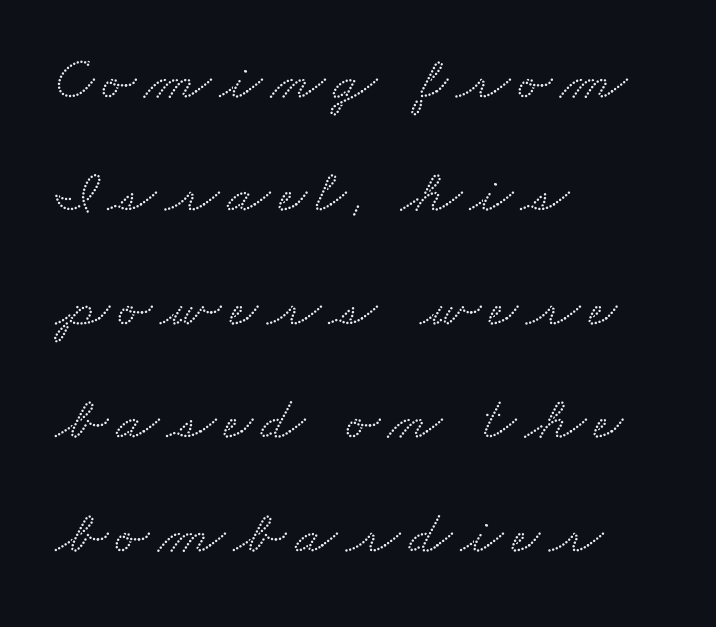
The text was rendered using a seriffed face with decorative stroke endings. The zone under the glyphs is completely vacant. A typesetter would call this proportional, since set widths differ per character. Does the copy run flush right? No — it runs flush left.
